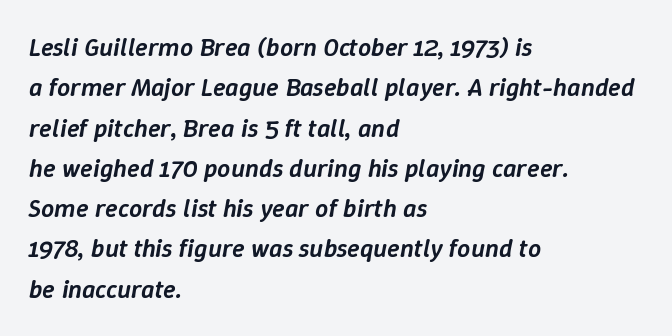
The sample has been set in demibold, a notch under bold. Quick note: underline off. Tracking here is standard; glyphs follow each other at the usual distance. Vertically, the passage feels balanced, rows spaced as you'd expect. This sample is left-justified, so line endings fall wherever the words run out. The font's italic variant was chosen for this text.
